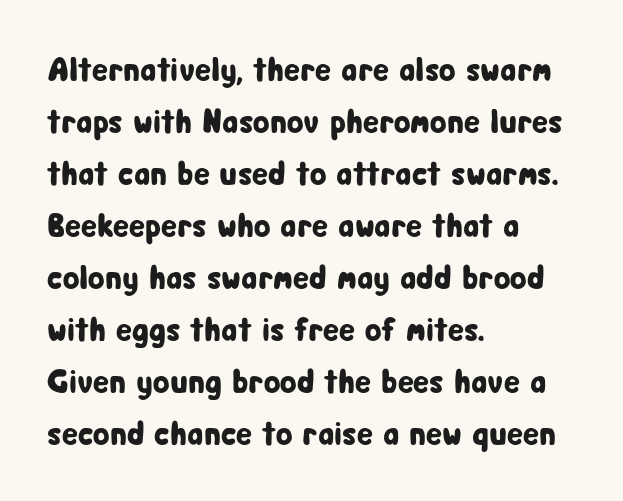
{"serif": "no", "italic": "no", "width": "condensed", "stroke_contrast": "low", "x_height": "medium", "monospaced": "no", "underline": "no", "align": "left", "line_spacing": "normal", "line_spacing_ratio": 1.53, "letter_spacing": "normal", "letter_spacing_em": 0.0, "glyph_px": 34}
